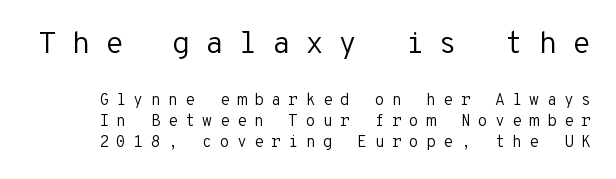
The image shows 31 px regular-weight sans-serif type, upright, monospaced; set normal line spacing (1.3x), unusually wide letter spacing (+0.46 em), not underlined; the first (top) block is 1.94x larger; low stroke contrast and a medium x-height.
